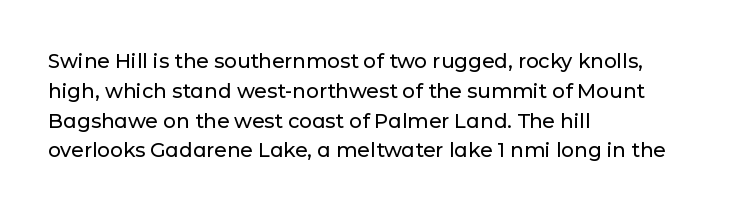
Notice how descenders clear the ascenders below comfortably — that's standard leading. In terms of letterspacing, this is plain default setting. Descender tails drop into unmarked territory. Layout note: lines flush left. The typography opts for an upright posture over an oblique one.
